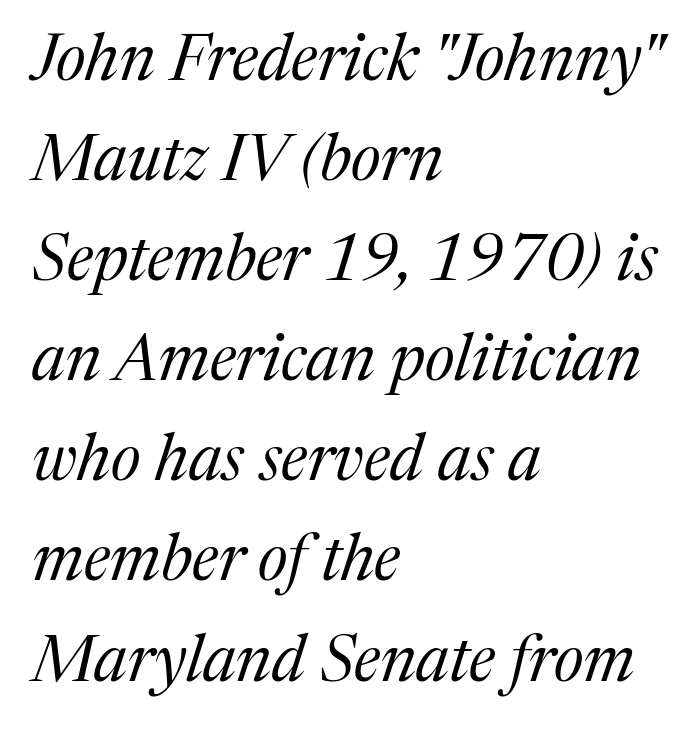
Left-aligned paragraph, ragged on the right. Examine the stroke ends and you'll spot serifs. This sample uses plain, unmodified letter spacing. An italicized treatment has been applied to the whole sample.
